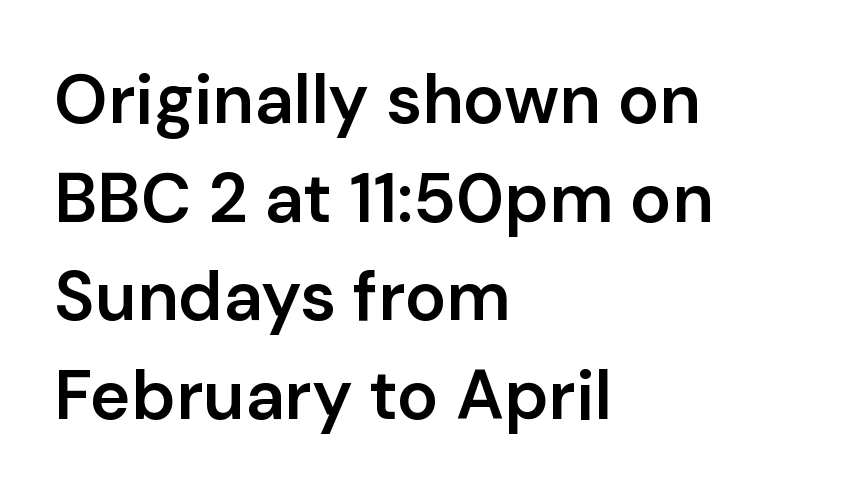
Q: Is the text bold? A: Semi-bold.
Q: Is the text italic (slanted)? A: No, it is upright.
Q: Is the typeface a serif or a sans-serif typeface? A: Sans-serif.
Q: Is the text underlined? A: No.
Q: How is the paragraph aligned? A: Left-aligned.
Q: Is the spacing between letters normal or unusually wide? A: Normal.
Q: Is the spacing between lines tight, normal or loose? A: Normal.
Q: Width (condensed, normal, or wide)? A: Normal.
Q: Stroke contrast? A: Low.
Q: x-height? A: Medium.
Q: Monospaced? A: No.
